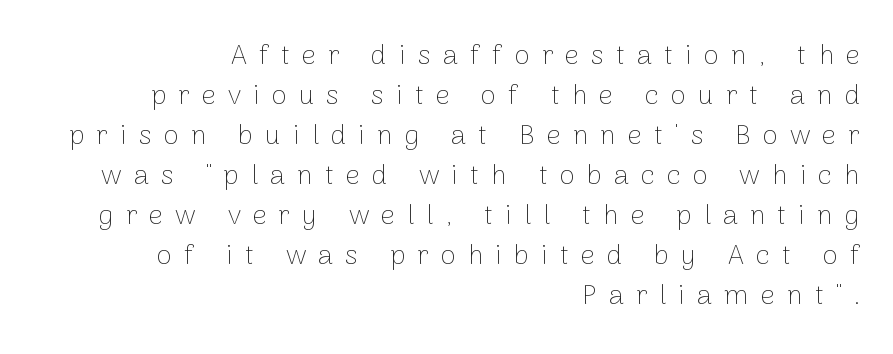
Alignment: flush right. If you drew a line through each stem, it would be perfectly vertical. A sans-serif font was chosen for this passage. Words float on clear page, feet unadorned. Each new line begins a customary step beneath the previous one.
